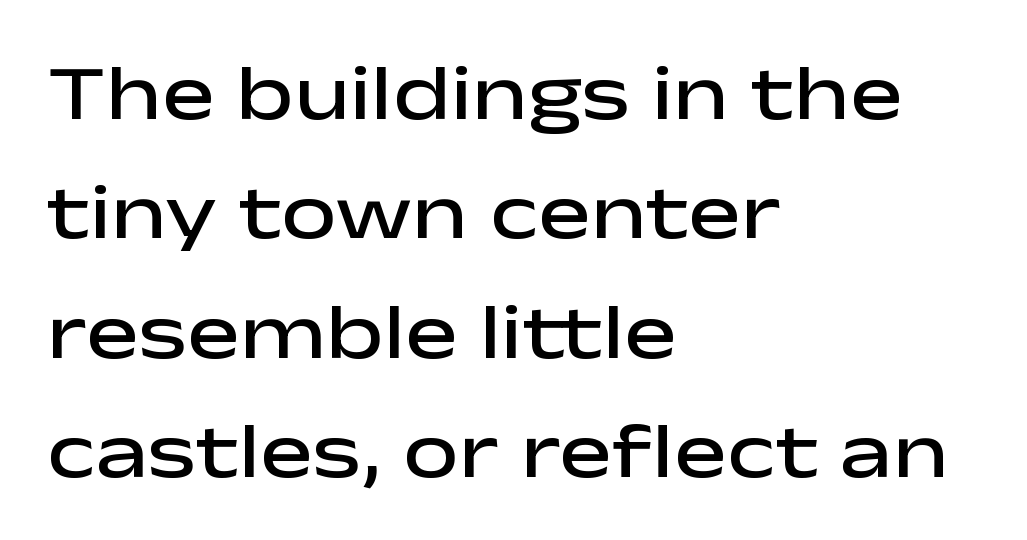
{"serif": "no", "italic": "no", "bold": "semi", "weight": "semibold", "width": "wide", "stroke_contrast": "low", "x_height": "medium", "monospaced": "no", "underline": "no", "align": "left", "line_spacing": "normal", "line_spacing_ratio": 1.51, "letter_spacing": "normal", "letter_spacing_em": 0.0, "glyph_px": 79}
